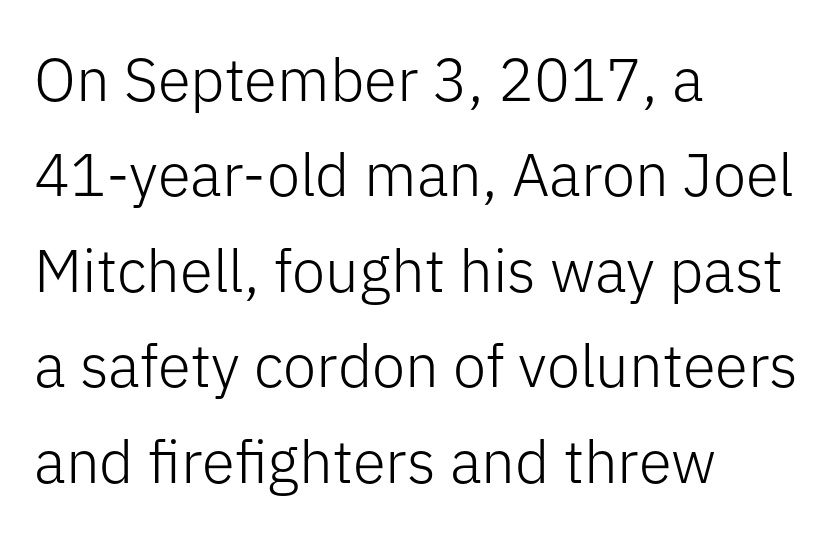
{"serif": "no", "italic": "no", "bold": "no", "weight": "light", "width": "normal", "stroke_contrast": "low", "x_height": "medium", "monospaced": "no", "underline": "no", "align": "left", "line_spacing": "normal", "line_spacing_ratio": 1.59, "letter_spacing": "normal", "letter_spacing_em": 0.0, "glyph_px": 60}
